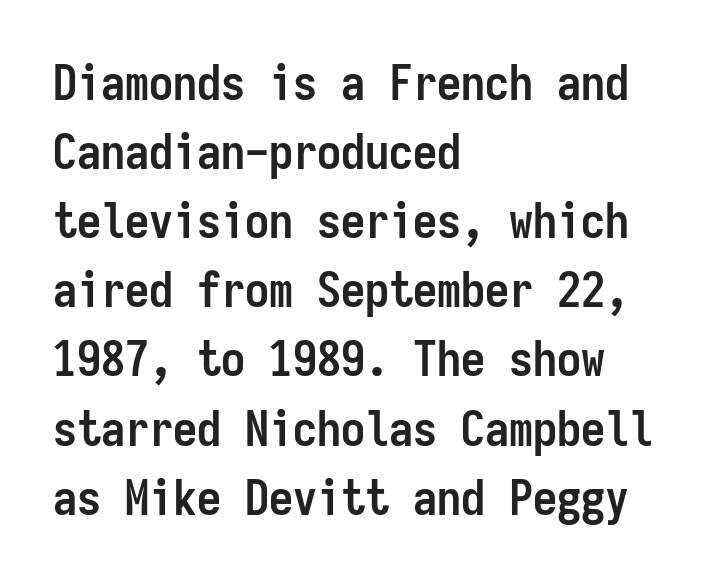
There is no visible air inserted between adjacent glyphs. I'd call this a sans setting — the letters go barefoot. Is there much room between lines? A standard amount, neither cramped nor airy. Compared with an ordinary text face, these strokes are far heavier — a full bold. Ordinary non-slanted type is in use.
